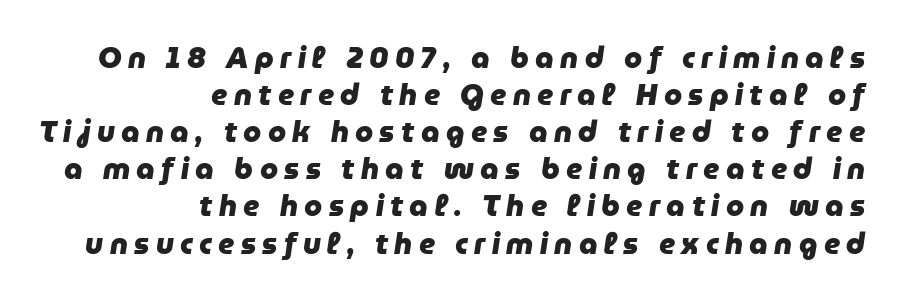
Q: Is the text bold? A: Yes.
Q: Is the text italic (slanted)? A: Yes, it leans right by about 9 degrees.
Q: Is the text underlined? A: No.
Q: How is the paragraph aligned? A: Right-aligned.
Q: Is the spacing between letters normal or unusually wide? A: Unusually wide.
Q: Is the spacing between lines tight, normal or loose? A: Normal.
Q: Width (condensed, normal, or wide)? A: Normal.
Q: Stroke contrast? A: Low.
Q: x-height? A: Medium.
Q: Monospaced? A: No.
